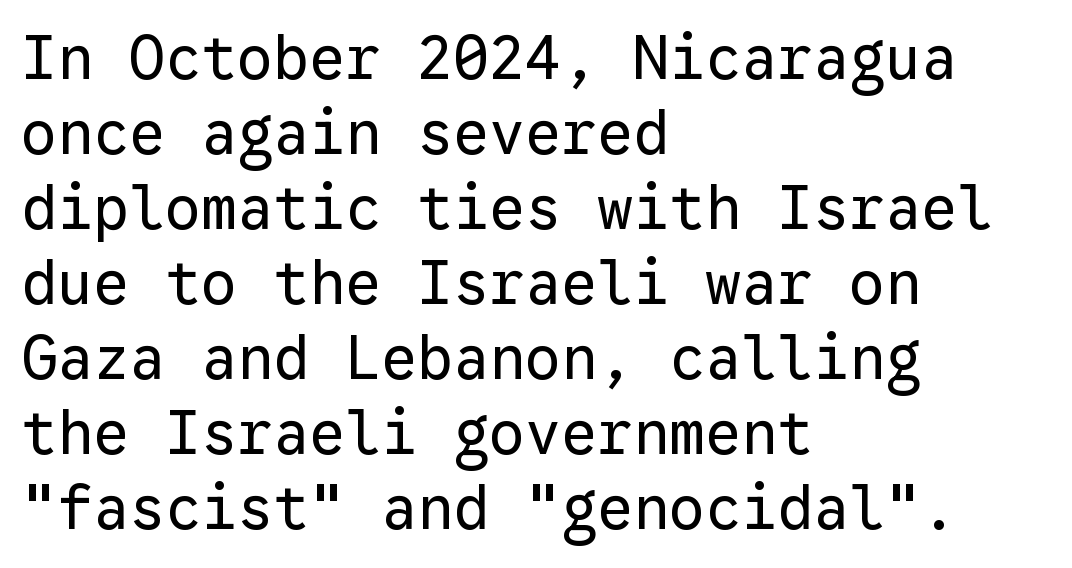
Q: Is the text bold? A: No.
Q: Is the text italic (slanted)? A: No, it is upright.
Q: Is the typeface a serif or a sans-serif typeface? A: Sans-serif.
Q: Is the text underlined? A: No.
Q: How is the paragraph aligned? A: Left-aligned.
Q: Is the spacing between letters normal or unusually wide? A: Normal.
Q: Is the spacing between lines tight, normal or loose? A: Normal.
Q: Width (condensed, normal, or wide)? A: Normal.
Q: Stroke contrast? A: Low.
Q: x-height? A: Medium.
Q: Monospaced? A: Yes.
